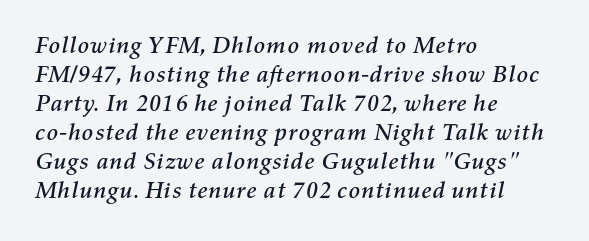
The ragged edge is on the right, which tells us the setting is flush left. Nobody touched the tracking dial on this one. Decoration check: the copy has no underline. Emphasis-style slanted type is in use.
